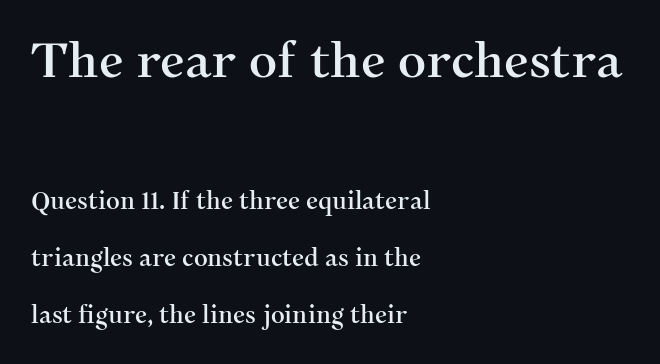
The text was rendered using a seriffed face with decorative stroke endings. Check the space under the baseline: it is left empty. How would I describe the line gaps? Wide and relaxed. The axis of the letterforms is exactly vertical.
